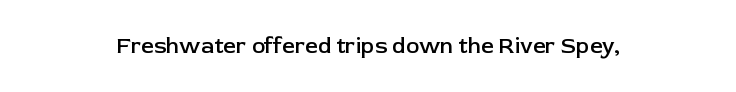
The image shows 22 px text type, upright; set centered, normal letter spacing, not underlined.
